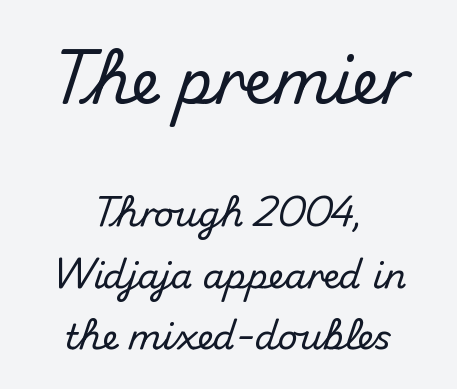
The image shows 61 px sans-serif type; set centered, line spacing 1.76x, normal letter spacing, not underlined; the first (top) block is 1.74x larger; medium stroke contrast and a small x-height.
